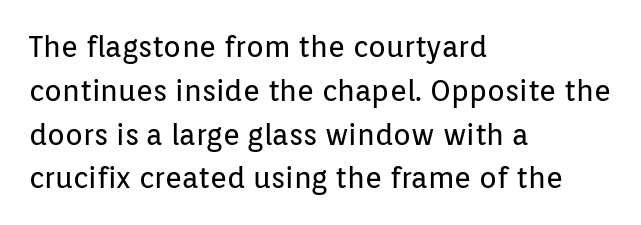
The image shows 29 px regular-weight sans-serif type, upright; set left-aligned, normal line spacing (1.51x), normal letter spacing, not underlined; low stroke contrast and a medium x-height.
